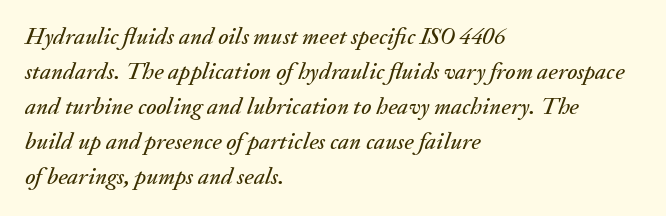
{"italic": "yes", "lean": "right", "slant_degrees": 20, "underline": "no", "align": "left", "line_spacing": "normal", "line_spacing_ratio": 1.46, "letter_spacing": "normal", "letter_spacing_em": 0.0, "glyph_px": 24}
